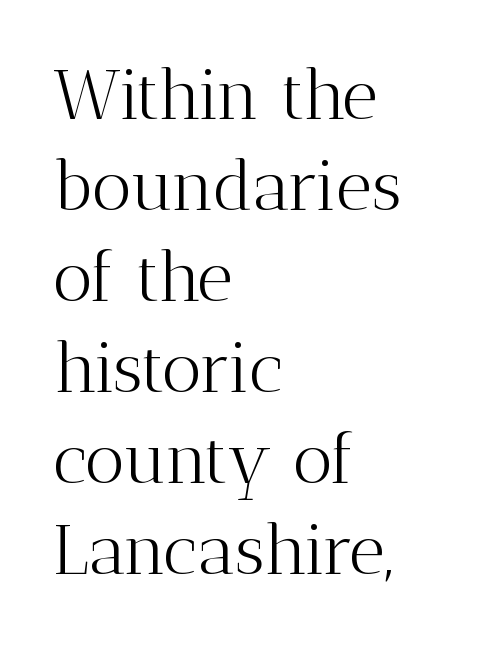
Students, note that the glyphs here touch the page at normal intervals. Letterform terminals end in serifs throughout the passage. The space between consecutive lines is moderate. Do the letters lean? They stand straight.
